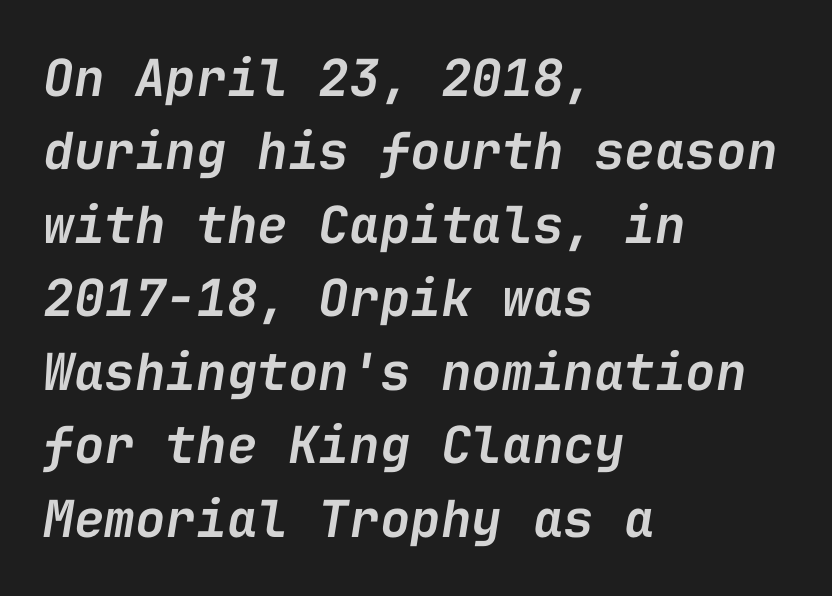
The image shows 51 px semibold type, italic (leaning right), monospaced; set left-aligned, normal line spacing (1.44x), normal letter spacing, not underlined; low stroke contrast and a medium x-height.
